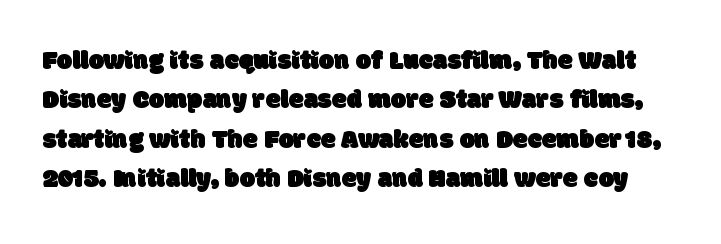
The type is set solid horizontally, with unmodified tracking. Only glyphs here, with clear space below each row. Regarding leading, the lines here are spaced in the standard way.
